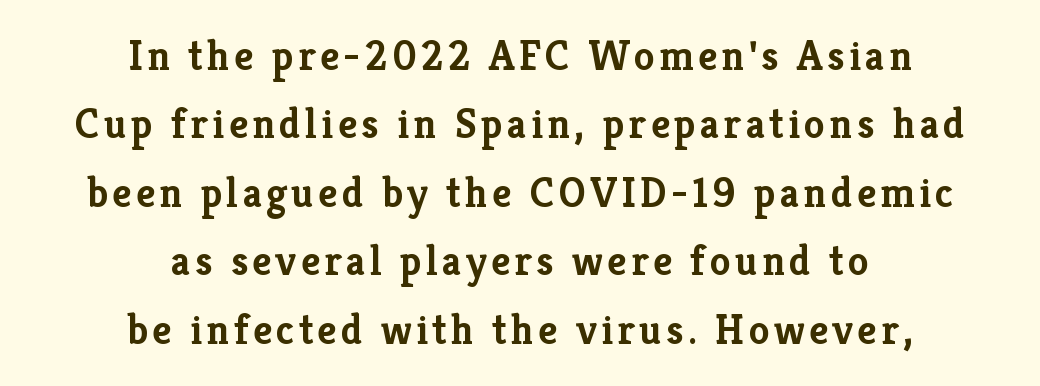
{"serif": "yes", "italic": "no", "bold": "yes", "weight": "semibold", "width": "normal", "stroke_contrast": "low", "x_height": "medium", "monospaced": "no", "underline": "no", "align": "center", "line_spacing": "normal", "line_spacing_ratio": 1.63, "glyph_px": 42}
